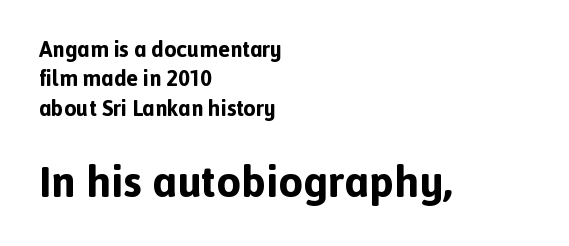
{"serif": "no", "italic": "no", "bold": "yes", "weight": "bold", "width": "normal", "x_height": "medium", "monospaced": "no", "underline": "no", "align": "left", "line_spacing": "normal", "line_spacing_ratio": 1.33, "letter_spacing": "normal", "letter_spacing_em": 0.0, "larger_block": "second", "size_ratio": 2.0, "glyph_px": 44}
